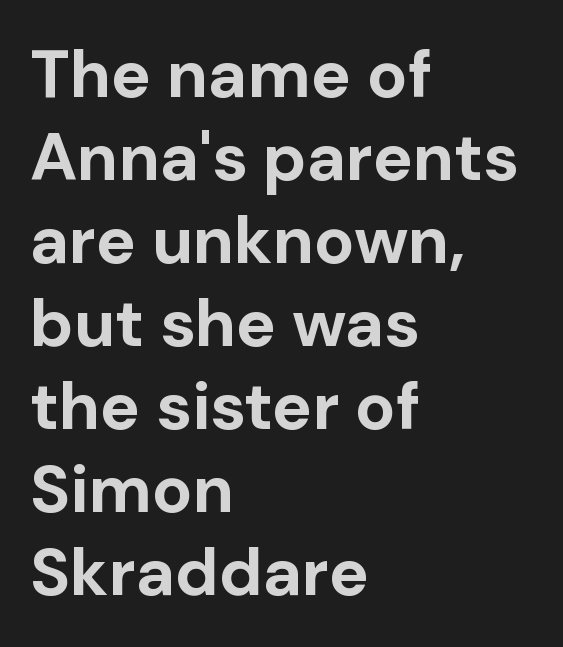
Q: Is the text bold? A: Yes.
Q: Is the text italic (slanted)? A: No, it is upright.
Q: Is the typeface a serif or a sans-serif typeface? A: Sans-serif.
Q: Is the text underlined? A: No.
Q: How is the paragraph aligned? A: Left-aligned.
Q: Is the spacing between letters normal or unusually wide? A: Normal.
Q: Width (condensed, normal, or wide)? A: Normal.
Q: Stroke contrast? A: Low.
Q: x-height? A: Medium.
Q: Monospaced? A: No.
